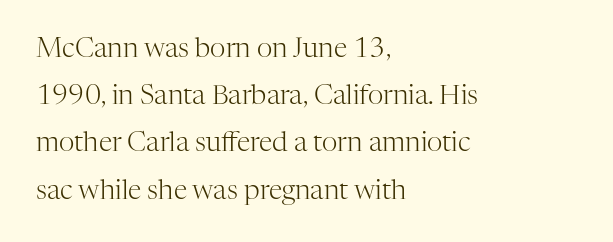
The letters sit at their default tracking, neither squeezed nor spread. The type sits square on the baseline with zero lean. A bare baseline throughout the passage. Stroke thickness stays within the range of a standard reading face or lighter. The text block is weighted toward the left margin, trailing off unevenly rightward.
